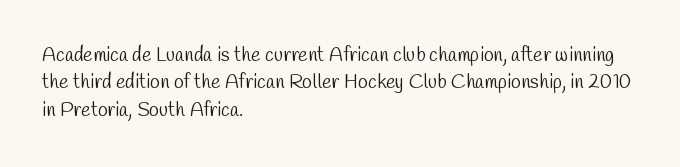
The image shows 20 px text type; set left-aligned, normal line spacing (1.37x), normal letter spacing, not underlined.
